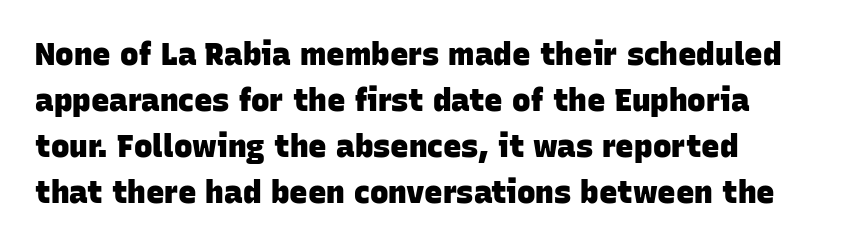
Q: Is the text bold? A: Yes.
Q: Is the typeface a serif or a sans-serif typeface? A: Sans-serif.
Q: Is the text underlined? A: No.
Q: Is the spacing between letters normal or unusually wide? A: Normal.
Q: Is the spacing between lines tight, normal or loose? A: Normal.
Q: Width (condensed, normal, or wide)? A: Normal.
Q: Stroke contrast? A: Low.
Q: x-height? A: Large.
Q: Monospaced? A: No.
